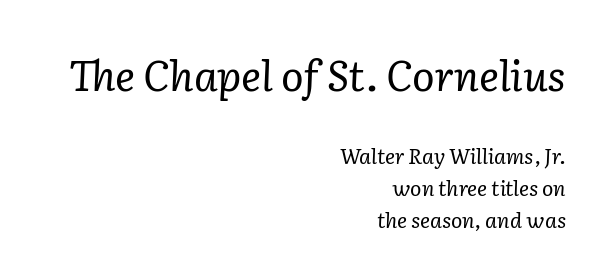
{"serif": "yes", "italic": "yes", "lean": "right", "slant_degrees": 2, "bold": "no", "weight": "regular", "width": "normal", "stroke_contrast": "low", "x_height": "medium", "monospaced": "no", "underline": "no", "align": "right", "line_spacing": "normal", "line_spacing_ratio": 1.53, "letter_spacing": "normal", "letter_spacing_em": 0.0, "larger_block": "first", "size_ratio": 2.0, "glyph_px": 42}
